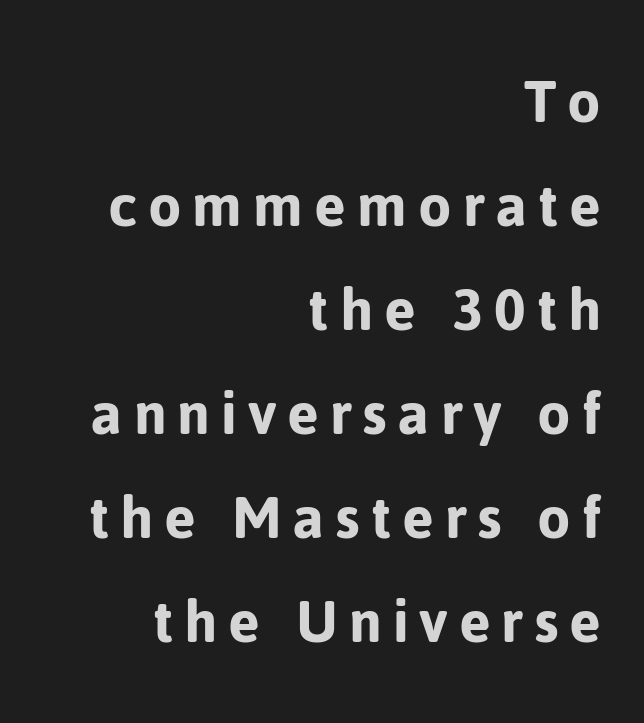
The block of text has a typical density, with ordinary space between rows. A typesetter would call this proportional, since set widths differ per character. Compared with a flush-left layout, this one pins lines to the opposite, right side. This sample uses an upright cut, with every glyph sitting square on the baseline. Type style note: lacks serifs. This rendering features lettering with no underline.
